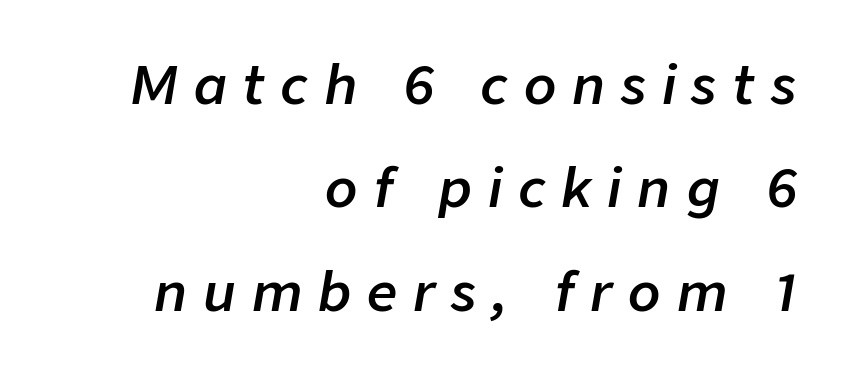
The whole block is typeset with a tilt. What stands out about the letter spacing? Its width — letters are far apart. Typographic density is moderately raised because the face is semibold. Proportional: the letters do not fall into vertical columns. Which margin do the lines hug? The right one — the left edge is uneven.
